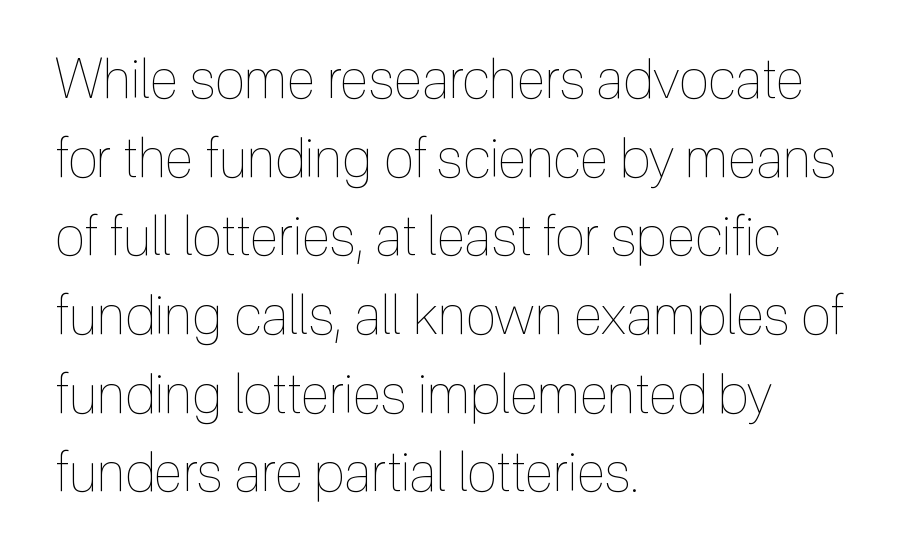
Q: Is the text bold? A: No.
Q: Is the text italic (slanted)? A: No, it is upright.
Q: Is the text underlined? A: No.
Q: How is the paragraph aligned? A: Left-aligned.
Q: Is the spacing between letters normal or unusually wide? A: Normal.
Q: Is the spacing between lines tight, normal or loose? A: Normal.
Q: Width (condensed, normal, or wide)? A: Condensed.
Q: x-height? A: Medium.
Q: Monospaced? A: No.
